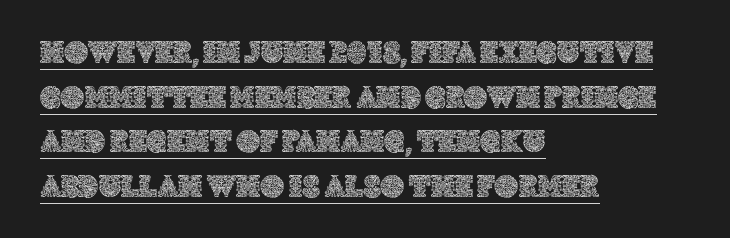
Each word holds together tightly as a unit, with standard inter-letter gaps. Reading down the block, your eye returns to a fixed left position each line. Every stem runs plumb, perpendicular to the baseline. Proportional: the letters do not fall into vertical columns.
